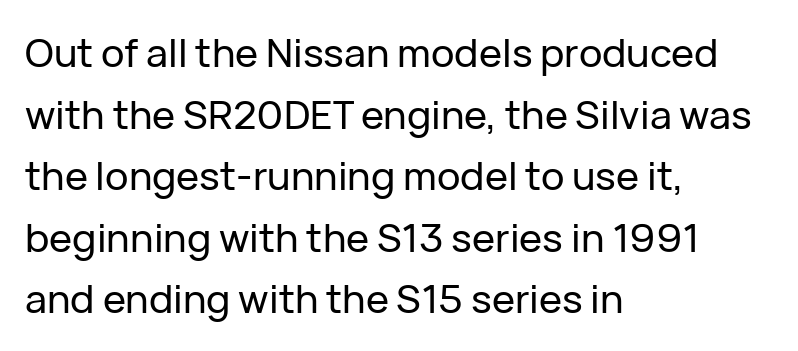
The image shows 39 px sans-serif type, upright; set left-aligned, normal line spacing (1.58x), normal letter spacing, not underlined; low stroke contrast and a medium x-height.
